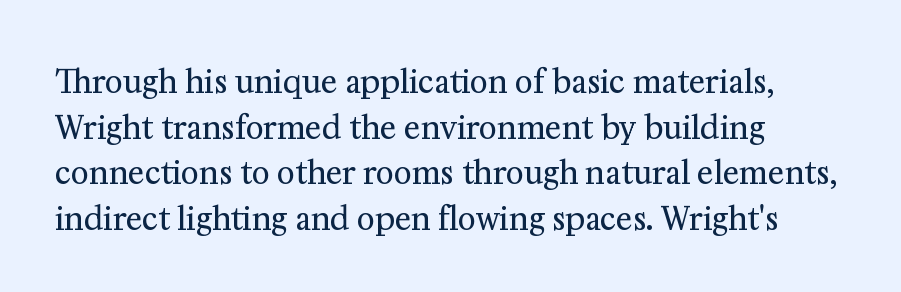
{"serif": "yes", "italic": "no", "bold": "no", "weight": "regular", "width": "normal", "stroke_contrast": "medium", "x_height": "medium", "monospaced": "no", "underline": "no", "align": "left", "line_spacing": "normal", "line_spacing_ratio": 1.47, "letter_spacing": "normal", "letter_spacing_em": 0.0, "glyph_px": 31}
